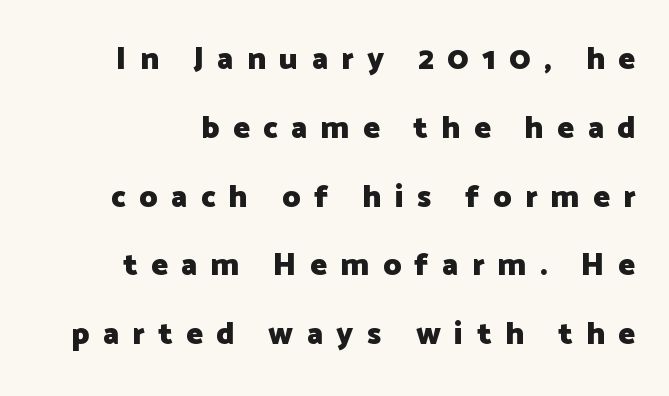
Q: Is the text bold? A: Yes.
Q: Is the text italic (slanted)? A: No, it is upright.
Q: Is the typeface a serif or a sans-serif typeface? A: Sans-serif.
Q: Is the text underlined? A: No.
Q: Is the spacing between letters normal or unusually wide? A: Unusually wide.
Q: Is the spacing between lines tight, normal or loose? A: Loose.
Q: Width (condensed, normal, or wide)? A: Normal.
Q: Stroke contrast? A: Low.
Q: x-height? A: Medium.
Q: Monospaced? A: No.
